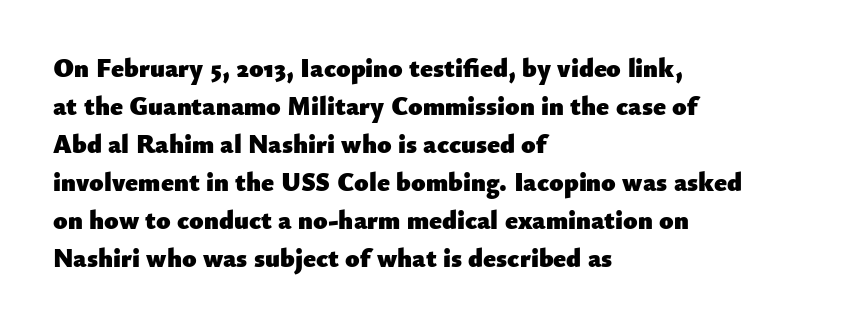
Q: Is the text bold? A: Yes.
Q: Is the text italic (slanted)? A: No, it is upright.
Q: Is the text underlined? A: No.
Q: How is the paragraph aligned? A: Left-aligned.
Q: Is the spacing between letters normal or unusually wide? A: Normal.
Q: Is the spacing between lines tight, normal or loose? A: Normal.
